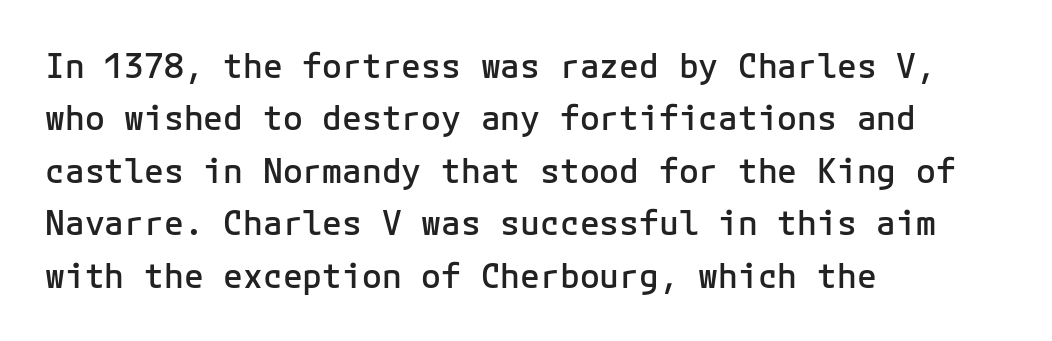
Q: Is the text bold? A: Semi-bold.
Q: Is the text italic (slanted)? A: No, it is upright.
Q: Is the typeface a serif or a sans-serif typeface? A: Sans-serif.
Q: Is the text underlined? A: No.
Q: How is the paragraph aligned? A: Left-aligned.
Q: Is the spacing between letters normal or unusually wide? A: Normal.
Q: Is the spacing between lines tight, normal or loose? A: Normal.
Q: Width (condensed, normal, or wide)? A: Normal.
Q: Stroke contrast? A: Low.
Q: x-height? A: Medium.
Q: Monospaced? A: Yes.
